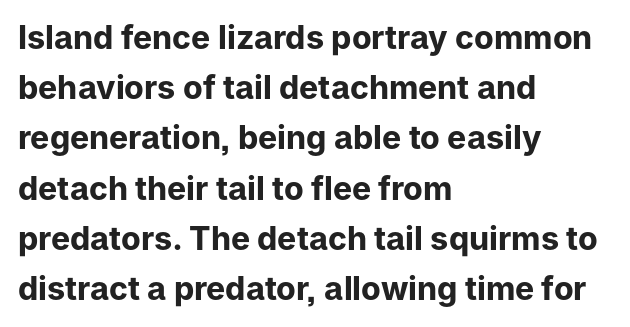
Q: Is the text bold? A: Yes.
Q: Is the text italic (slanted)? A: No, it is upright.
Q: Is the typeface a serif or a sans-serif typeface? A: Sans-serif.
Q: Is the text underlined? A: No.
Q: How is the paragraph aligned? A: Left-aligned.
Q: Is the spacing between letters normal or unusually wide? A: Normal.
Q: Is the spacing between lines tight, normal or loose? A: Normal.
Q: Width (condensed, normal, or wide)? A: Normal.
Q: Stroke contrast? A: Low.
Q: x-height? A: Medium.
Q: Monospaced? A: No.
